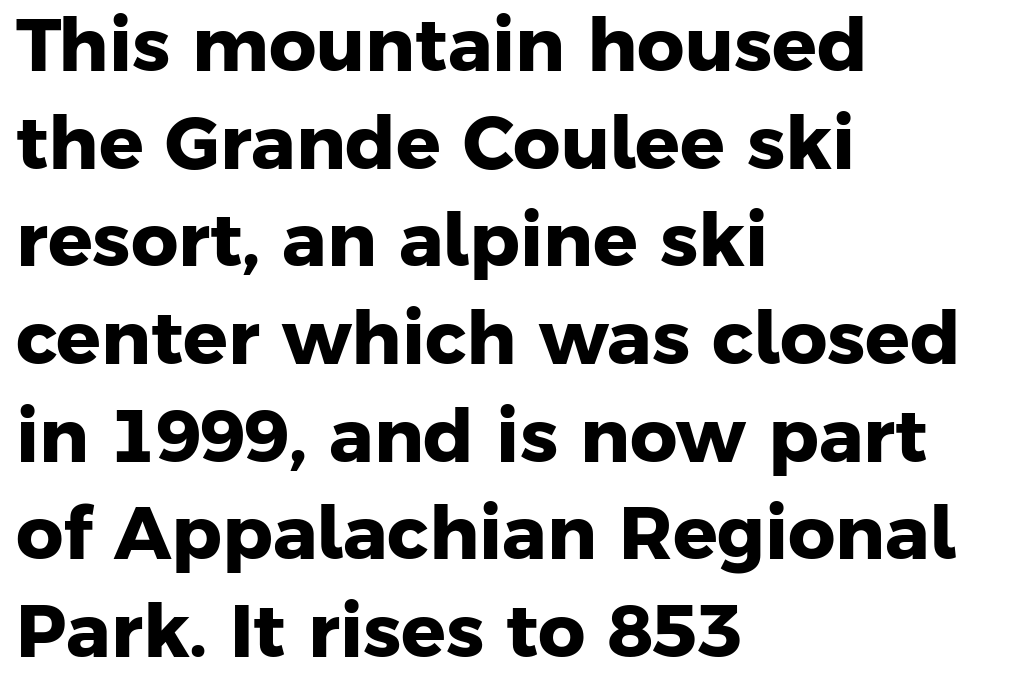
{"serif": "no", "bold": "yes", "weight": "heavy", "width": "normal", "stroke_contrast": "low", "x_height": "medium", "monospaced": "no", "underline": "no", "align": "left", "line_spacing": "normal", "line_spacing_ratio": 1.32, "letter_spacing": "normal", "letter_spacing_em": 0.0, "glyph_px": 74}
